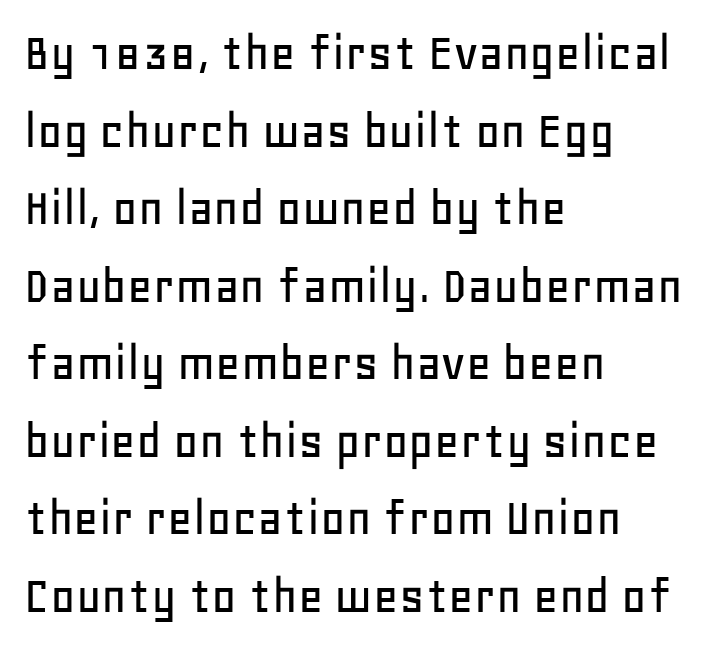
To sum up the face: it is a sans, with no serifs. Quick note: not italic, upright. Check the space under the baseline: it is left empty. This block has exactly the height ordinary leading produces. The text block is weighted toward the left margin, trailing off unevenly rightward. This rendering leaves character spacing at its baseline value.
